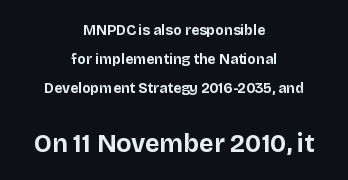
The image shows 25 px bold type, upright; set centered, loose line spacing (2.07x), normal letter spacing, not underlined; the second (bottom) block is 1.79x larger.
